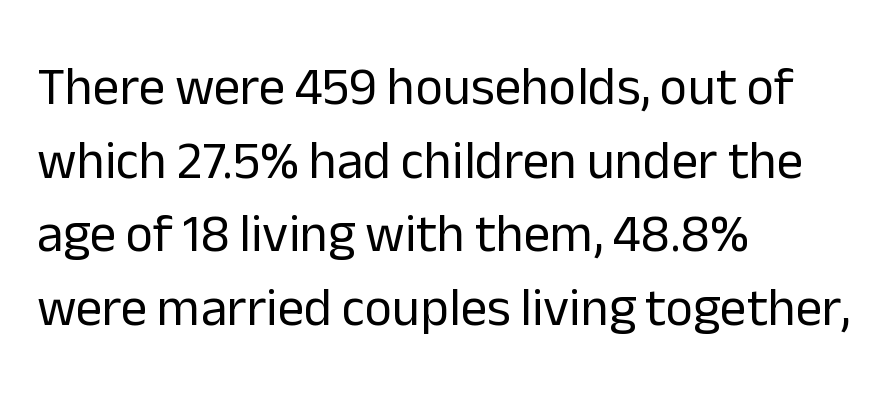
{"serif": "no", "italic": "no", "bold": "no", "weight": "regular", "width": "normal", "stroke_contrast": "low", "x_height": "medium", "monospaced": "no", "underline": "no", "align": "left", "line_spacing": "normal", "line_spacing_ratio": 1.39, "letter_spacing": "normal", "letter_spacing_em": 0.0, "glyph_px": 53}
